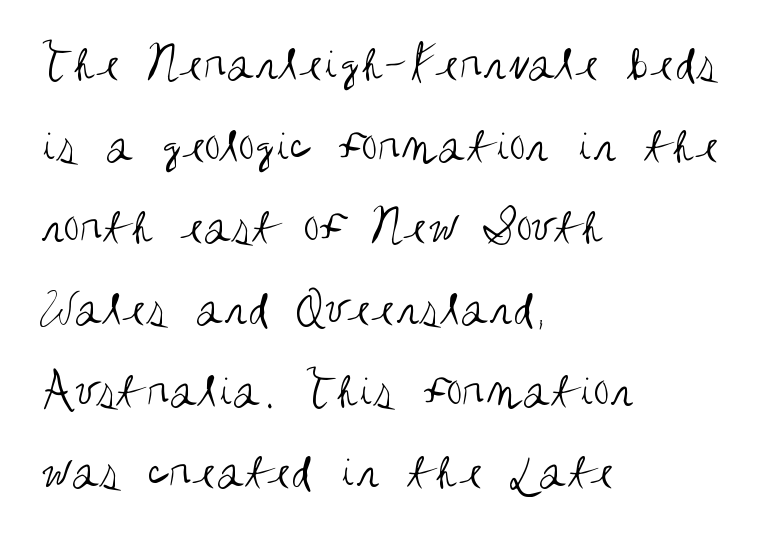
The font sits on the lighter half of the weight spectrum, regular included. Observe the absence of serifs on each vertical stroke in this sample. Has an underline been added? It has not. Here the designer chose a conventional face with non-uniform glyph widths.
